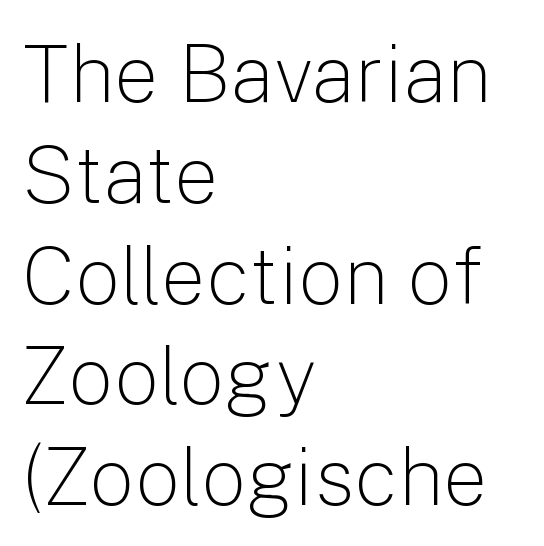
Q: Is the text bold? A: No.
Q: Is the text italic (slanted)? A: No, it is upright.
Q: Is the typeface a serif or a sans-serif typeface? A: Sans-serif.
Q: Is the text underlined? A: No.
Q: How is the paragraph aligned? A: Left-aligned.
Q: Is the spacing between letters normal or unusually wide? A: Normal.
Q: Is the spacing between lines tight, normal or loose? A: Normal.
Q: Width (condensed, normal, or wide)? A: Normal.
Q: Stroke contrast? A: Low.
Q: x-height? A: Medium.
Q: Monospaced? A: No.
